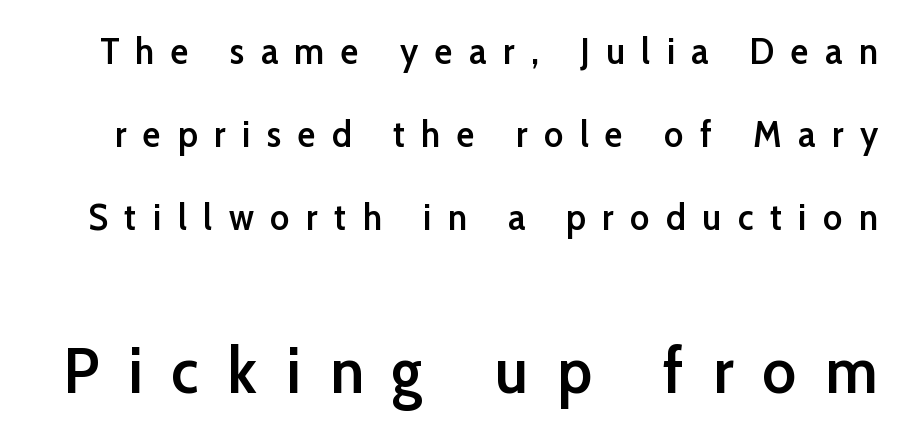
Q: Is the text bold? A: Semi-bold.
Q: Is the text italic (slanted)? A: No, it is upright.
Q: Is the typeface a serif or a sans-serif typeface? A: Sans-serif.
Q: Is the text underlined? A: No.
Q: Is the spacing between letters normal or unusually wide? A: Unusually wide.
Q: Is the spacing between lines tight, normal or loose? A: Loose.
Q: Which block of text is set in a larger size, the first (top) or the second (bottom)? A: The second (bottom) one.
Q: Width (condensed, normal, or wide)? A: Normal.
Q: Stroke contrast? A: Low.
Q: x-height? A: Medium.
Q: Monospaced? A: No.
